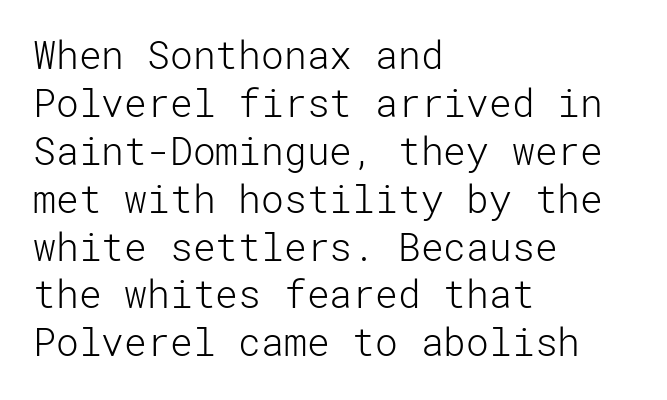
The image shows 38 px light sans-serif type, upright; set left-aligned, normal line spacing (1.26x), normal letter spacing, not underlined; low stroke contrast and a medium x-height.
